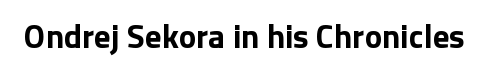
The image shows 33 px bold sans-serif type, upright; set normal letter spacing, not underlined; low stroke contrast and a medium x-height.
